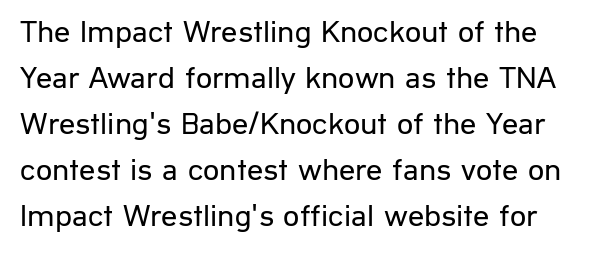
{"serif": "no", "italic": "no", "bold": "no", "weight": "regular", "width": "normal", "stroke_contrast": "low", "x_height": "medium", "monospaced": "no", "underline": "no", "line_spacing": "normal", "line_spacing_ratio": 1.44, "letter_spacing": "normal", "letter_spacing_em": 0.0, "glyph_px": 32}
